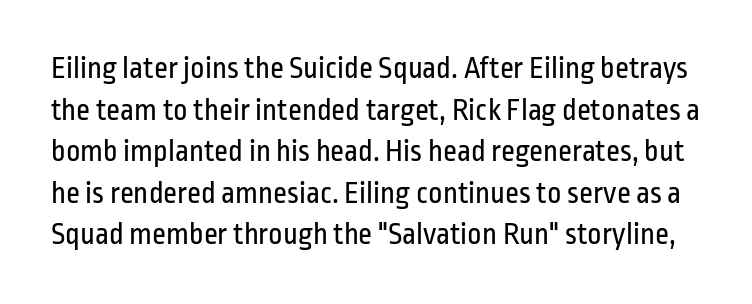
Q: Is the text bold? A: No.
Q: Is the text italic (slanted)? A: No, it is upright.
Q: Is the typeface a serif or a sans-serif typeface? A: Sans-serif.
Q: Is the text underlined? A: No.
Q: Is the spacing between letters normal or unusually wide? A: Normal.
Q: Is the spacing between lines tight, normal or loose? A: Normal.
Q: Width (condensed, normal, or wide)? A: Condensed.
Q: Stroke contrast? A: Low.
Q: x-height? A: Medium.
Q: Monospaced? A: No.
